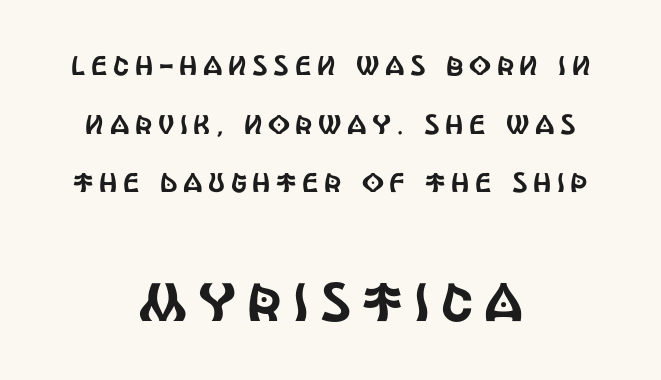
{"serif": "no", "italic": "no", "width": "condensed", "x_height": "large", "monospaced": "no", "underline": "no", "align": "center", "line_spacing": "loose", "line_spacing_ratio": 2.17, "letter_spacing": "wide", "letter_spacing_em": 0.21, "larger_block": "second", "size_ratio": 2.0, "glyph_px": 54}
